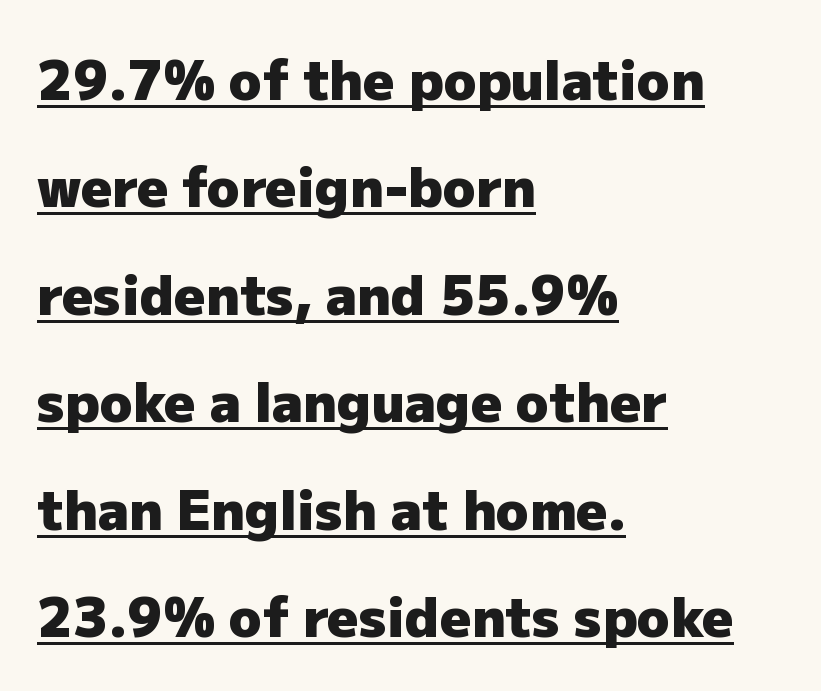
{"serif": "no", "italic": "no", "bold": "yes", "weight": "heavy", "width": "normal", "stroke_contrast": "low", "x_height": "medium", "monospaced": "no", "underline": "yes", "align": "left", "line_spacing": "loose", "line_spacing_ratio": 1.99, "letter_spacing": "normal", "letter_spacing_em": 0.0, "glyph_px": 54}
